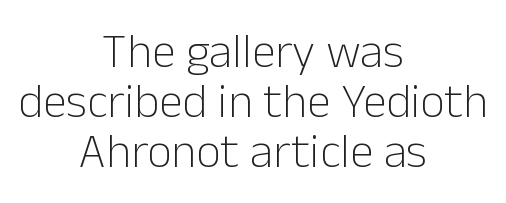
Q: Is the text bold? A: No.
Q: Is the text italic (slanted)? A: No, it is upright.
Q: Is the typeface a serif or a sans-serif typeface? A: Sans-serif.
Q: Is the text underlined? A: No.
Q: How is the paragraph aligned? A: Centered.
Q: Is the spacing between letters normal or unusually wide? A: Normal.
Q: Is the spacing between lines tight, normal or loose? A: Tight.
Q: Width (condensed, normal, or wide)? A: Normal.
Q: Stroke contrast? A: Low.
Q: x-height? A: Medium.
Q: Monospaced? A: No.
